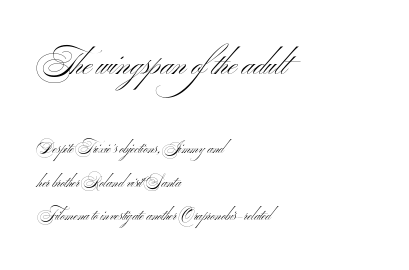
The image shows 31 px light, wide sans-serif type; set left-aligned, loose line spacing (2.4x), normal letter spacing, not underlined; the first (top) block is 2.21x larger; medium stroke contrast and a small x-height.
